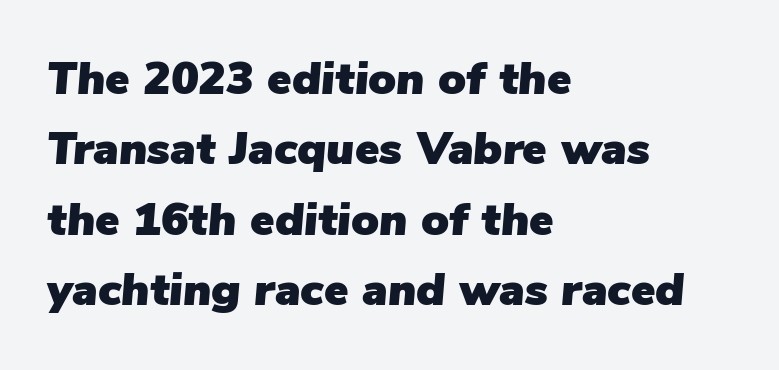
Q: Is the text italic (slanted)? A: Yes, it leans right by about 5 degrees.
Q: Is the text underlined? A: No.
Q: How is the paragraph aligned? A: Left-aligned.
Q: Is the spacing between letters normal or unusually wide? A: Normal.
Q: Is the spacing between lines tight, normal or loose? A: Normal.
Q: Width (condensed, normal, or wide)? A: Normal.
Q: Stroke contrast? A: Low.
Q: x-height? A: Medium.
Q: Monospaced? A: No.
